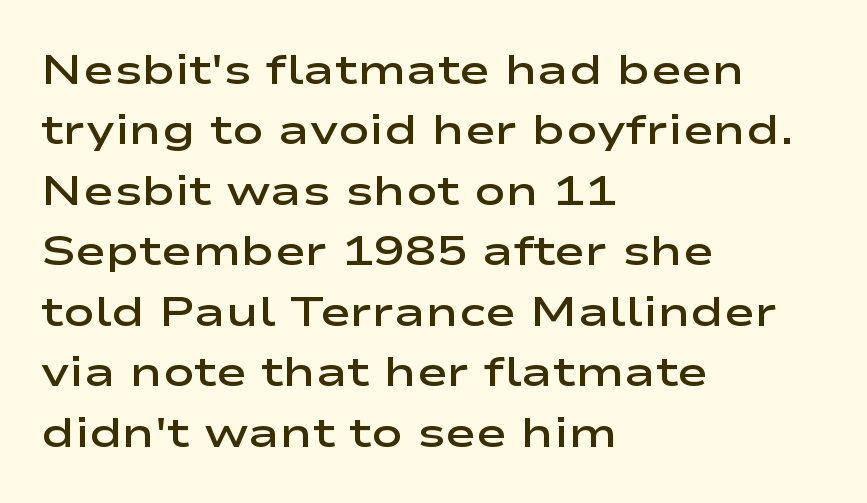
The image shows 42 px semibold, wide sans-serif type, upright; set left-aligned, normal line spacing (1.44x), normal letter spacing, not underlined; low stroke contrast and a medium x-height.
